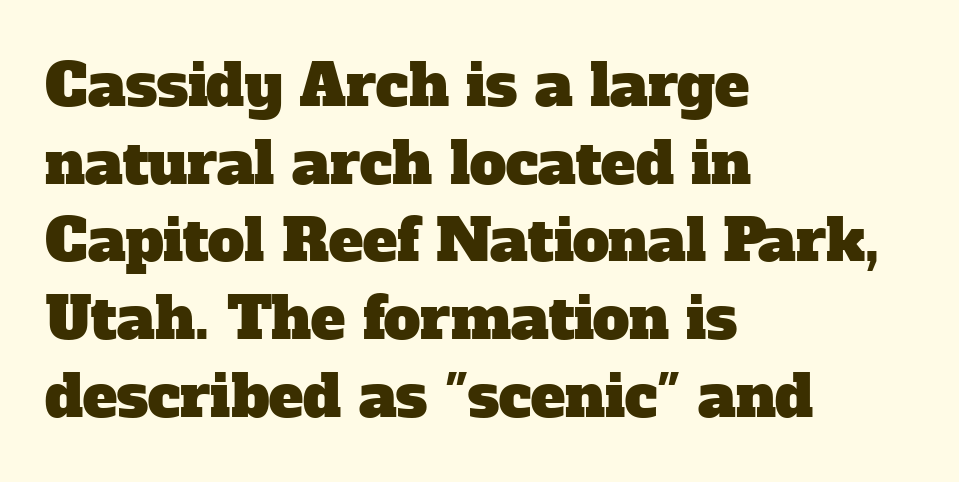
{"serif": "yes", "width": "normal", "stroke_contrast": "low", "x_height": "medium", "monospaced": "no", "underline": "no", "align": "left", "line_spacing": "normal", "line_spacing_ratio": 1.34, "letter_spacing": "normal", "letter_spacing_em": 0.0, "glyph_px": 58}
